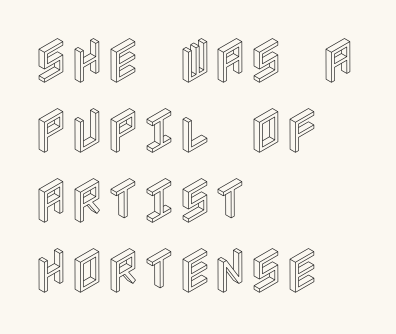
The image shows 49 px condensed type, upright; set left-aligned, normal line spacing (1.43x), normal letter spacing, not underlined; a large x-height.
